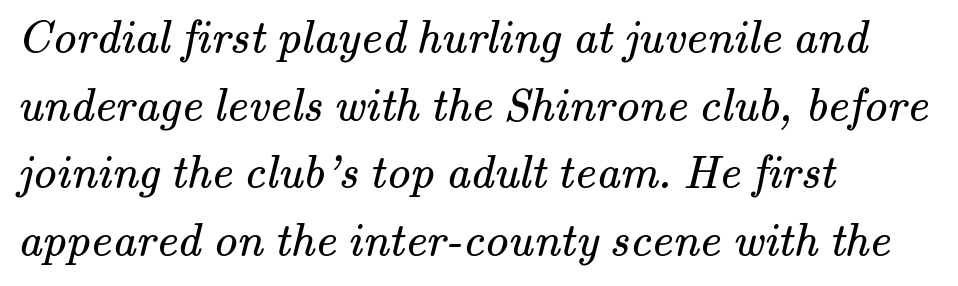
This sample uses plain, unmodified letter spacing. Does the copy run flush right? No — it runs flush left. Normally led — the rows are evenly, conventionally spaced. The space directly below the letters is spotless.
